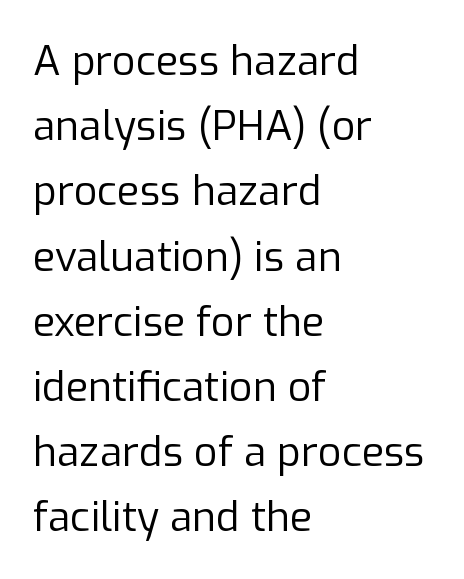
Q: Is the text bold? A: No.
Q: Is the text italic (slanted)? A: No, it is upright.
Q: Is the typeface a serif or a sans-serif typeface? A: Sans-serif.
Q: Is the text underlined? A: No.
Q: How is the paragraph aligned? A: Left-aligned.
Q: Is the spacing between letters normal or unusually wide? A: Normal.
Q: Is the spacing between lines tight, normal or loose? A: Normal.
Q: Width (condensed, normal, or wide)? A: Normal.
Q: Stroke contrast? A: Low.
Q: x-height? A: Medium.
Q: Monospaced? A: No.
